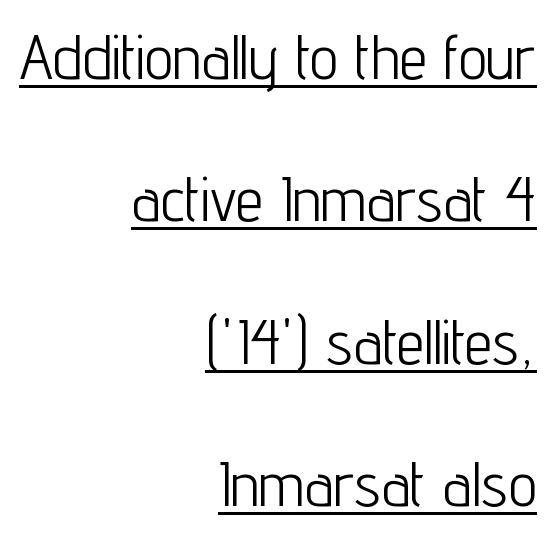
The image shows 63 px light, condensed sans-serif type, upright; set right-aligned, loose line spacing (2.26x), normal letter spacing, underlined; low stroke contrast and a medium x-height.
